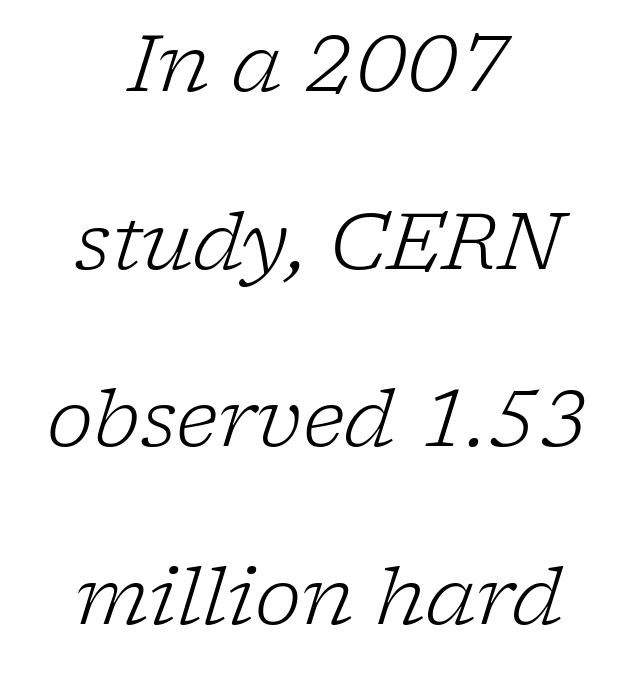
Old-style or modern, the face here clearly has serifs. Any mark beneath the type? The region is blank. Posture: slanted. Do the characters align in a grid? No, the font is proportional. The rendering positions every line midway between the sides. Is the stroke heavy? The answer is a plain regular-or-lighter.
